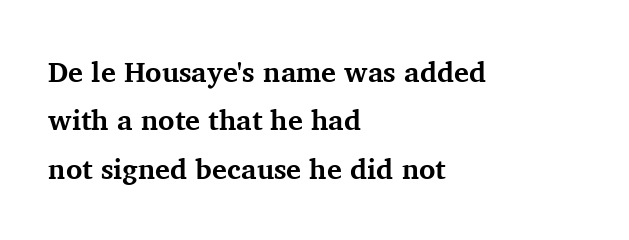
Q: Is the text bold? A: Yes.
Q: Is the text italic (slanted)? A: No, it is upright.
Q: Is the typeface a serif or a sans-serif typeface? A: Serif.
Q: Is the text underlined? A: No.
Q: How is the paragraph aligned? A: Left-aligned.
Q: Is the spacing between letters normal or unusually wide? A: Normal.
Q: Width (condensed, normal, or wide)? A: Normal.
Q: Stroke contrast? A: Medium.
Q: x-height? A: Medium.
Q: Monospaced? A: No.
